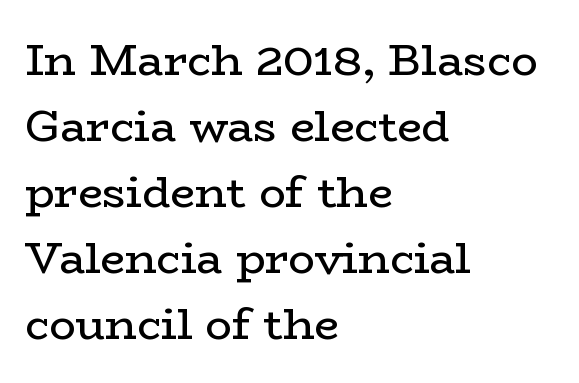
The image shows 44 px regular-weight, wide serif type, upright; set left-aligned, normal line spacing (1.5x), normal letter spacing, not underlined; low stroke contrast and a medium x-height.
